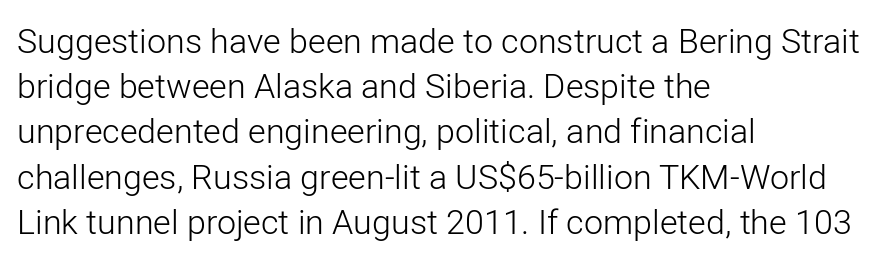
Quick note: interline space is typical. Layout note: lines flush left. The characters are drawn with everyday or finer stroke widths. Think of a printed novel: that variable character pitch is what you see here. You could call the tracking neutral — neither tight nor loose.
